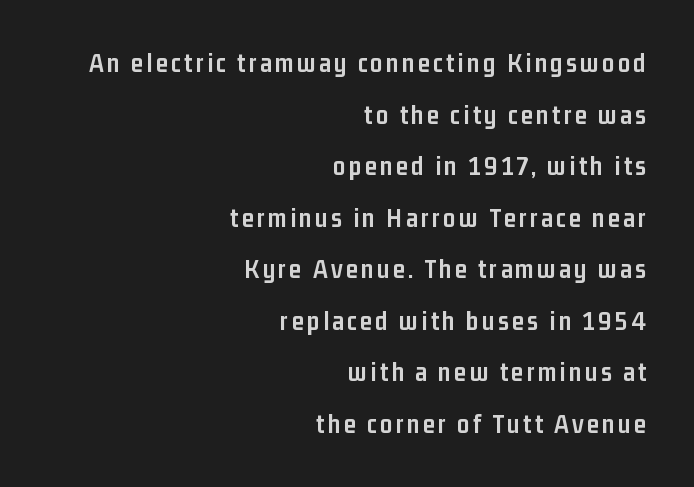
The image shows 27 px bold type, upright; set right-aligned, loose line spacing (1.91x), not underlined.
